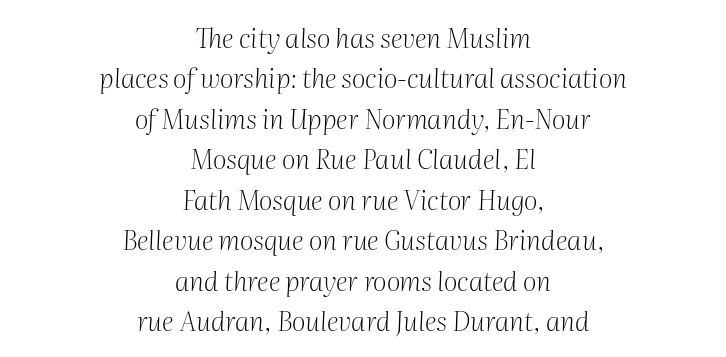
The image shows 27 px text type, italic (leaning right); set centered, normal line spacing (1.5x), normal letter spacing, not underlined.
